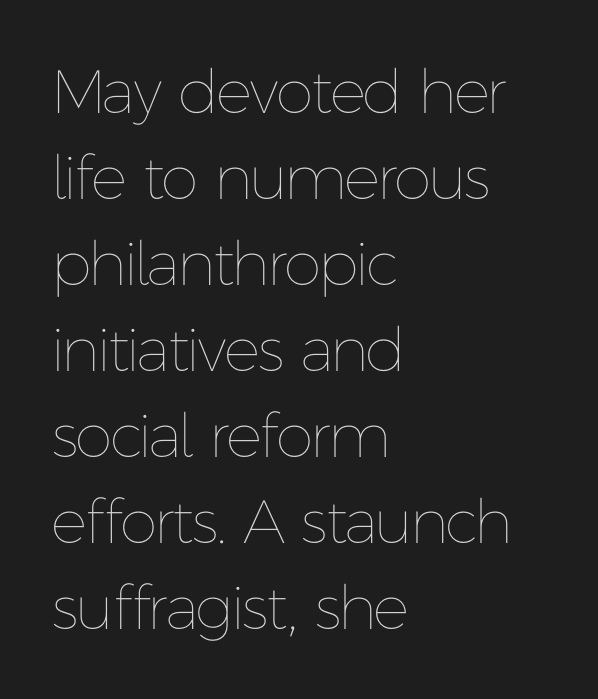
The image shows 61 px thin type, upright; set left-aligned, normal line spacing (1.41x), normal letter spacing, not underlined; low stroke contrast and a medium x-height.
